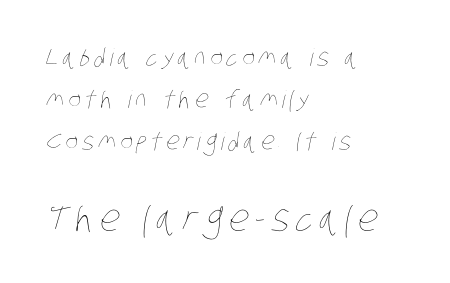
The image shows 36 px thin, condensed type; set left-aligned, line spacing 1.76x, not underlined; the second (bottom) block is 1.5x larger; low stroke contrast and a large x-height.
